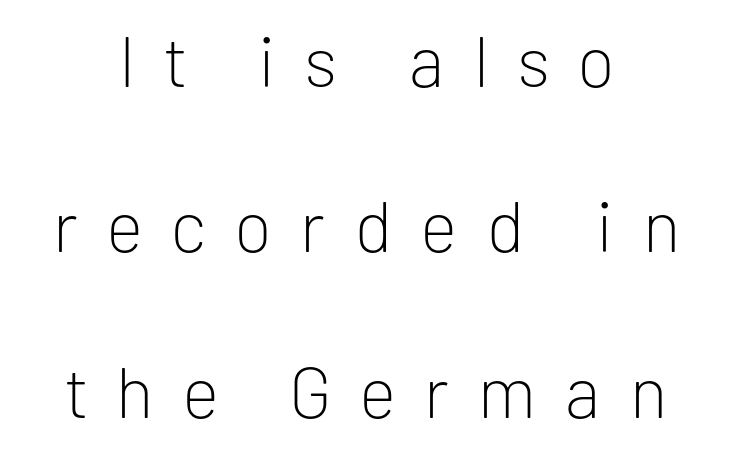
The image shows 71 px light sans-serif type, upright; set centered, loose line spacing (2.33x), unusually wide letter spacing (+0.41 em), not underlined; low stroke contrast and a medium x-height.
